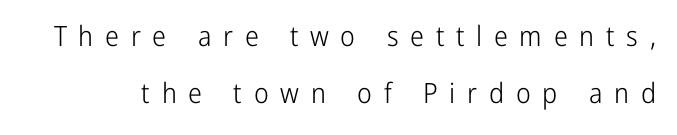
{"serif": "no", "italic": "no", "bold": "no", "weight": "light", "width": "condensed", "stroke_contrast": "low", "x_height": "medium", "monospaced": "no", "underline": "no", "line_spacing": "loose", "line_spacing_ratio": 2.03, "letter_spacing": "wide", "letter_spacing_em": 0.42, "glyph_px": 28}
